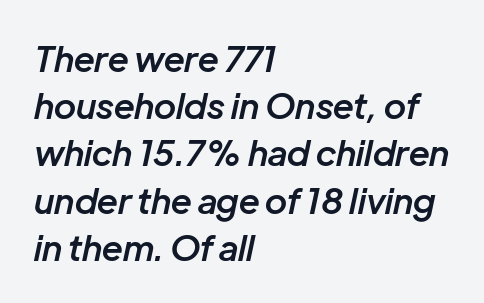
A typesetter would call this proportional, since set widths differ per character. The ragged edge is on the right, which tells us the setting is flush left. The passage shown stacks its lines at a standard gap. The face used here is rendered with its standard letterfit. A typesetter would mark this as italic.
